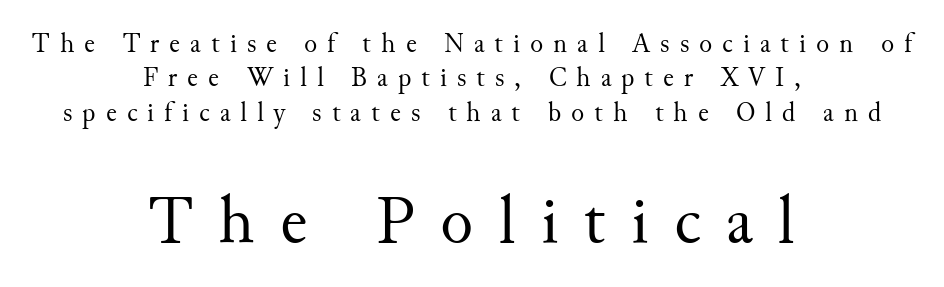
{"serif": "yes", "italic": "no", "bold": "no", "weight": "regular", "width": "normal", "stroke_contrast": "medium", "x_height": "small", "monospaced": "no", "underline": "no", "align": "center", "line_spacing": "normal", "line_spacing_ratio": 1.27, "letter_spacing": "wide", "letter_spacing_em": 0.37, "larger_block": "second", "size_ratio": 2.52, "glyph_px": 68}
